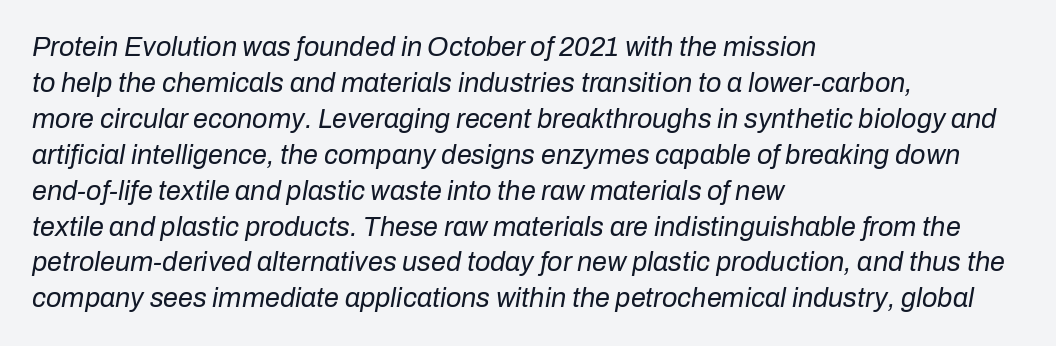
Anything drawn beneath the words? Only blank space. No heavy texture on the line: the type isn't bold. The letterforms sit shoulder to shoulder at normal distance. These lines are set flush left with a ragged right edge. These lines sit exactly where default settings would place them. Emphasis-style slanted type is in use.
